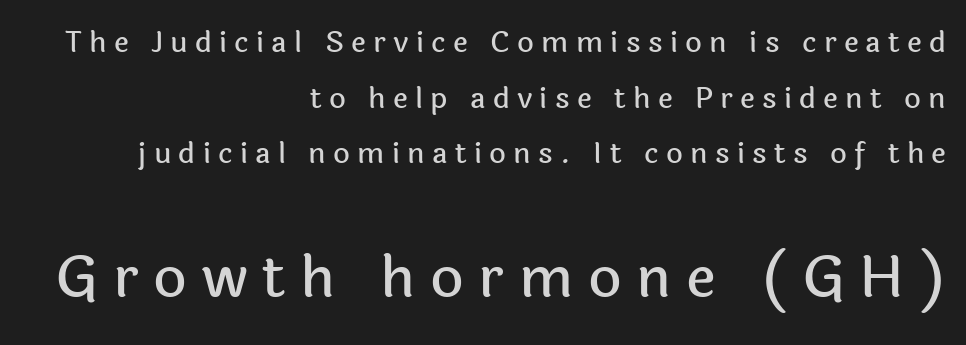
Between one letter and the next there's a generous, obvious gap. The lettering holds an erect, upright posture throughout. Block two is the big one; block one sits smaller above it. Each letter keeps its own natural width here, so spacing adapts to shape. A sans-serif font was chosen for this passage.
